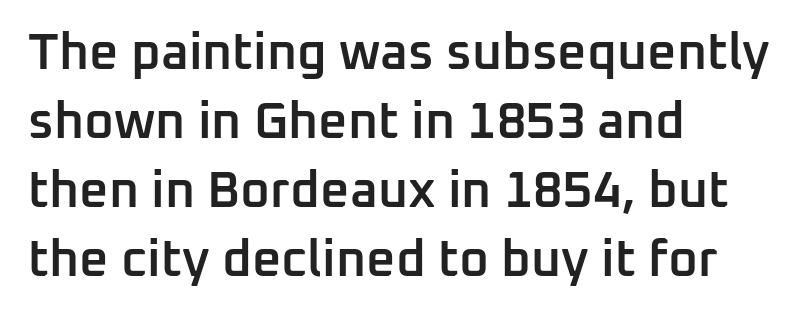
Normally led — the rows are evenly, conventionally spaced. Bare-footed words on every line. The line texture is even and compact thanks to regular tracking. One-word summary of the alignment: left.
